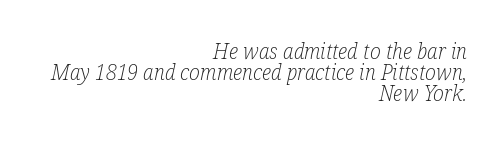
The image shows 22 px text type, italic (leaning right); set right-aligned, tight line spacing (0.95x), normal letter spacing, not underlined.
